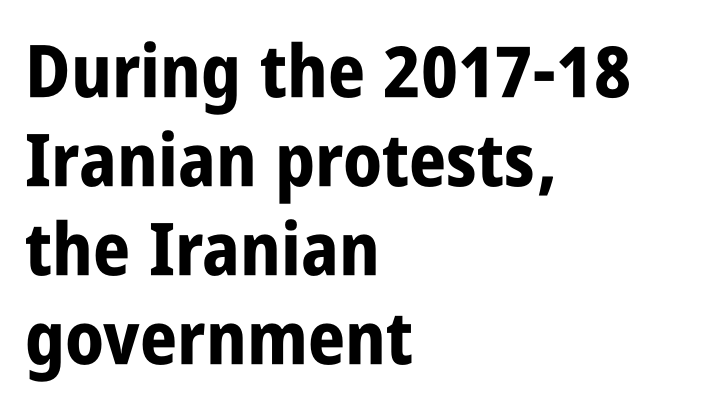
Q: Is the text bold? A: Yes.
Q: Is the text italic (slanted)? A: No, it is upright.
Q: Is the typeface a serif or a sans-serif typeface? A: Sans-serif.
Q: Is the text underlined? A: No.
Q: How is the paragraph aligned? A: Left-aligned.
Q: Is the spacing between letters normal or unusually wide? A: Normal.
Q: Width (condensed, normal, or wide)? A: Condensed.
Q: Stroke contrast? A: Low.
Q: x-height? A: Large.
Q: Monospaced? A: No.
